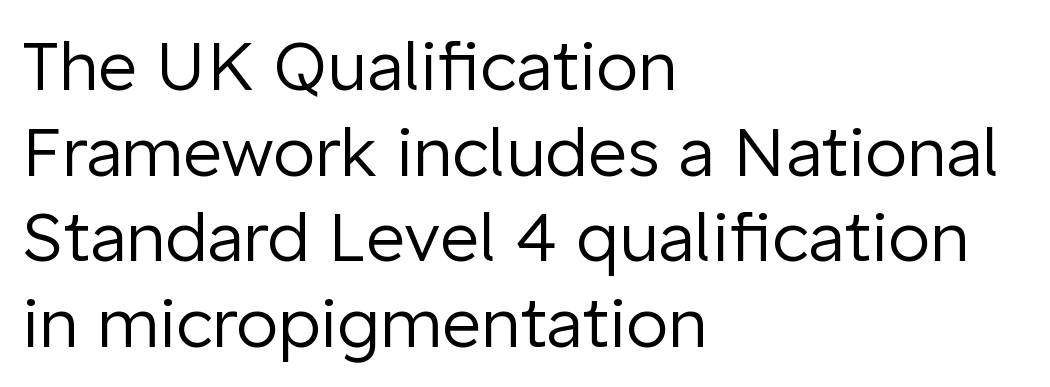
Heft: none added — not bold. Does the leading feel generous? No, just average. The ragged edge is on the right, which tells us the setting is flush left. Honestly, there is no underline to notice here at all. These lines are rendered in a variable-pitch font.
